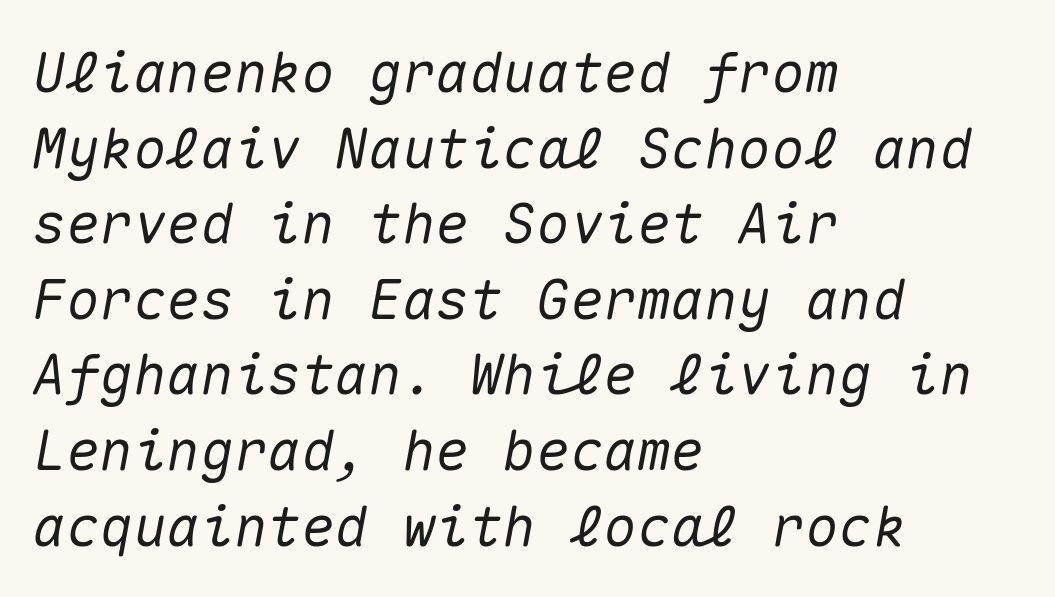
{"italic": "yes", "lean": "right", "slant_degrees": 10, "width": "normal", "stroke_contrast": "medium", "x_height": "medium", "monospaced": "yes", "underline": "no", "align": "left", "line_spacing": "normal", "line_spacing_ratio": 1.35, "letter_spacing": "normal", "letter_spacing_em": 0.0, "glyph_px": 56}
